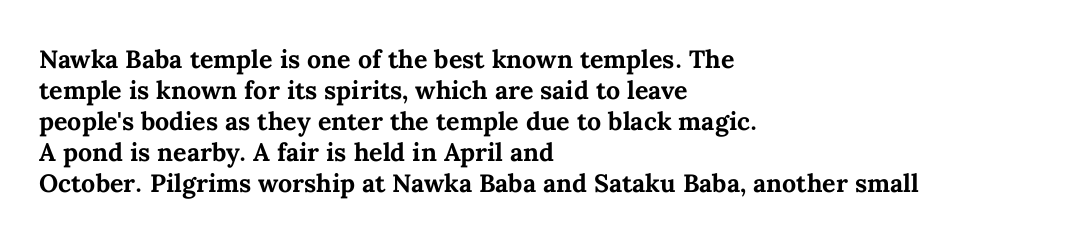
Q: Is the text bold? A: Yes.
Q: Is the text italic (slanted)? A: No, it is upright.
Q: Is the text underlined? A: No.
Q: How is the paragraph aligned? A: Left-aligned.
Q: Is the spacing between letters normal or unusually wide? A: Normal.
